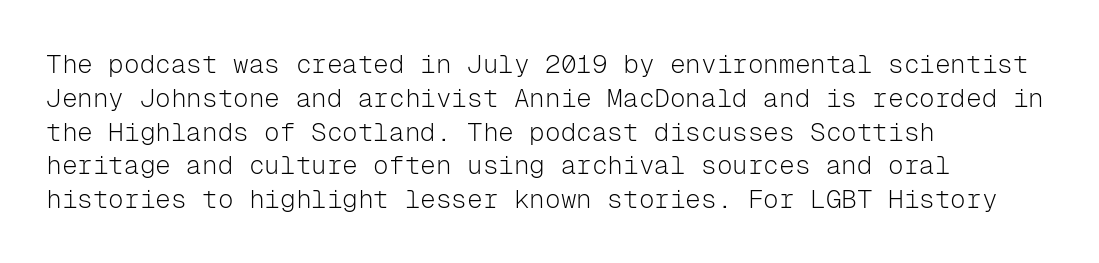
Descenders are the only things crossing below the line. Vertical strokes here are truly vertical. Compared with typical paragraphs, the rows here are spaced about the same. The setting favours the left margin, as ordinary paragraphs usually do.
